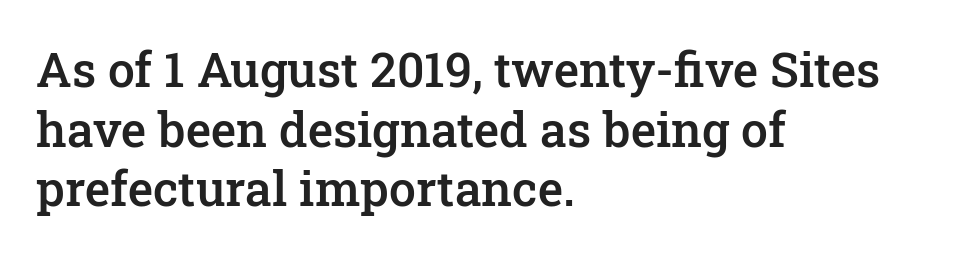
Q: Is the text bold? A: Semi-bold.
Q: Is the text italic (slanted)? A: No, it is upright.
Q: Is the typeface a serif or a sans-serif typeface? A: Serif.
Q: Is the text underlined? A: No.
Q: How is the paragraph aligned? A: Left-aligned.
Q: Is the spacing between letters normal or unusually wide? A: Normal.
Q: Width (condensed, normal, or wide)? A: Normal.
Q: Stroke contrast? A: Low.
Q: x-height? A: Medium.
Q: Monospaced? A: No.
